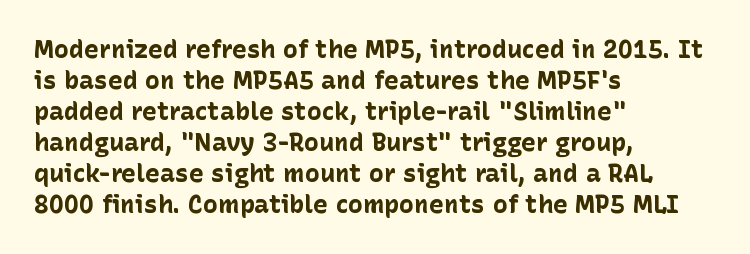
Q: Is the text bold? A: Yes.
Q: Is the text italic (slanted)? A: No, it is upright.
Q: Is the text underlined? A: No.
Q: How is the paragraph aligned? A: Left-aligned.
Q: Is the spacing between letters normal or unusually wide? A: Normal.
